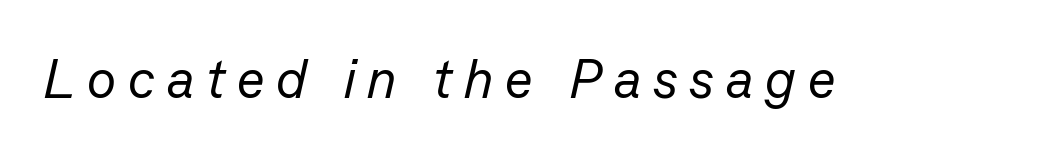
Is the type heavy? It reads as light-to-regular instead. Plain, unruled lines of type. There's an unmistakable incline to the writing here. Do the characters align in a grid? No, the font is proportional. The letters are spread apart with noticeably loose tracking.
